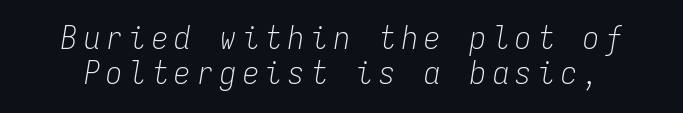
{"italic": "yes", "lean": "right", "slant_degrees": 9, "bold": "no", "weight": "light", "width": "condensed", "stroke_contrast": "low", "x_height": "medium", "monospaced": "yes", "underline": "no", "line_spacing": "tight", "line_spacing_ratio": 1.1, "letter_spacing": "wide", "letter_spacing_em": 0.21, "glyph_px": 32}
